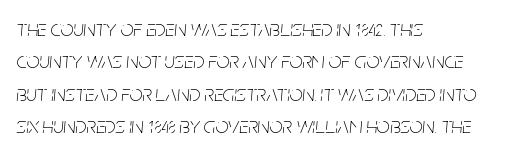
Compared with ordinary roman type, these characters are visibly tilted. Horizontally, the lines are justified to the leading edge only. Caption: standard tracking, unaltered. The zone under the glyphs is completely vacant. Does the leading feel generous? No, just average.
